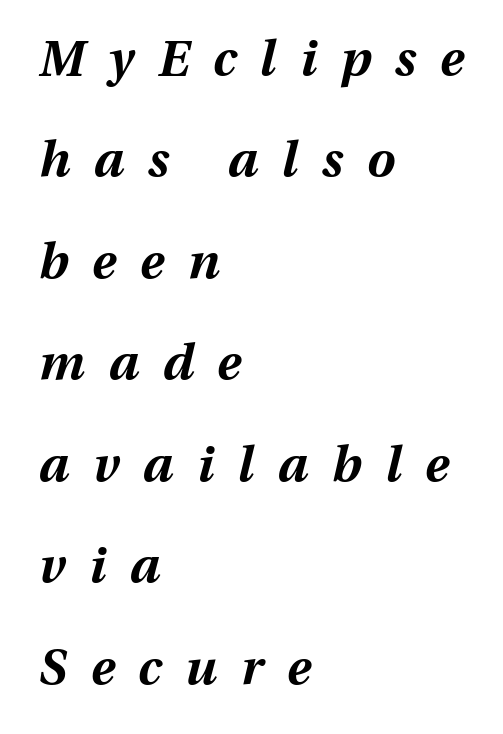
{"italic": "yes", "lean": "right", "slant_degrees": 13, "bold": "yes", "weight": "bold", "width": "normal", "stroke_contrast": "medium", "x_height": "medium", "monospaced": "no", "underline": "no", "align": "left", "line_spacing": "loose", "line_spacing_ratio": 2.03, "letter_spacing": "wide", "letter_spacing_em": 0.48, "glyph_px": 50}
